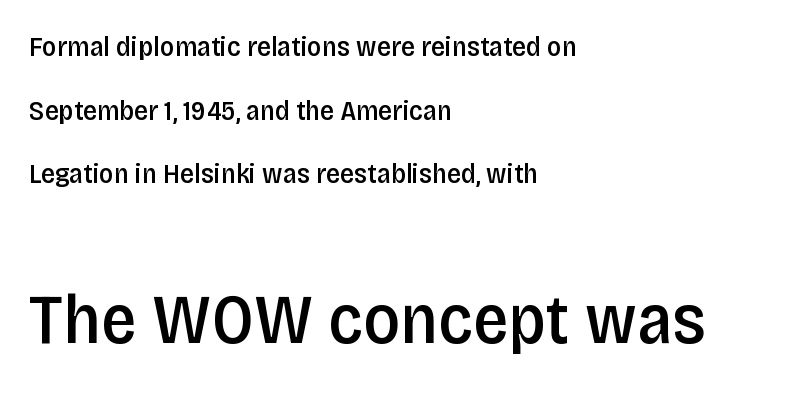
{"serif": "no", "italic": "no", "bold": "semi", "weight": "semibold", "width": "condensed", "stroke_contrast": "low", "x_height": "large", "monospaced": "no", "underline": "no", "align": "left", "line_spacing": "loose", "line_spacing_ratio": 2.27, "letter_spacing": "normal", "letter_spacing_em": 0.0, "larger_block": "second", "size_ratio": 2.54, "glyph_px": 71}
